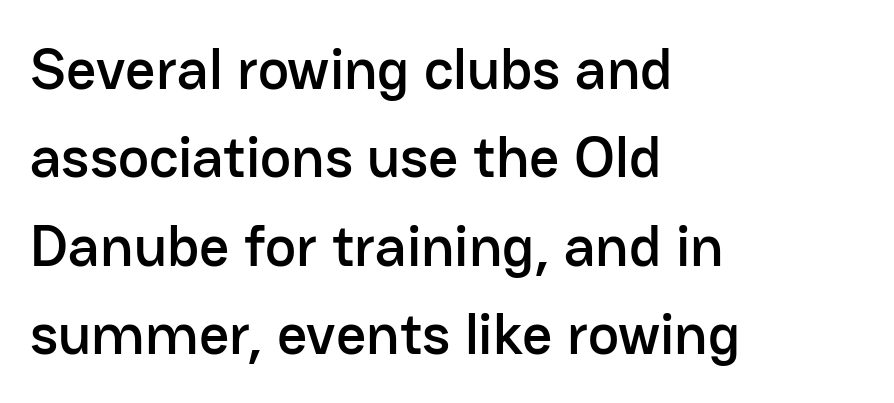
Only glyphs here, with clear space below each row. Character widths vary here, with narrow letters taking less room than wide ones. Teacher's note: observe the even left margin — that is flush-left alignment. The rows are spaced the way most documents space them. Style check: upright.
